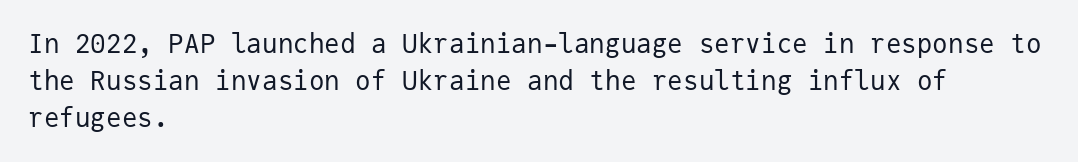
Rule under the text: the space is simply empty. The tracking reads as untouched default to a designer's eye. Compared with a typical body face, this is equally light or lighter still. A student would call this left alignment; a typographer would say flush left, rag right. The rows are spaced the way most documents space them.
